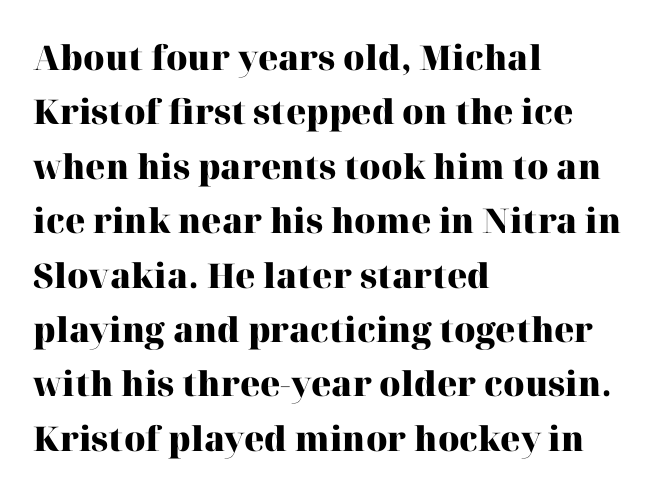
{"serif": "yes", "italic": "no", "bold": "yes", "weight": "heavy", "width": "normal", "stroke_contrast": "high", "x_height": "medium", "monospaced": "no", "underline": "no", "align": "left", "line_spacing": "normal", "line_spacing_ratio": 1.6, "letter_spacing": "normal", "letter_spacing_em": 0.0, "glyph_px": 34}
